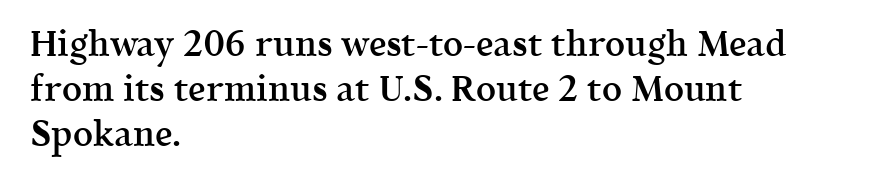
Only glyphs here, with clear space below each row. The letters advance in unequal steps, a hallmark of proportional type. In terms of letterspacing, this is plain default setting. The lettering stays uniformly vertical, giving the passage a roman look.
